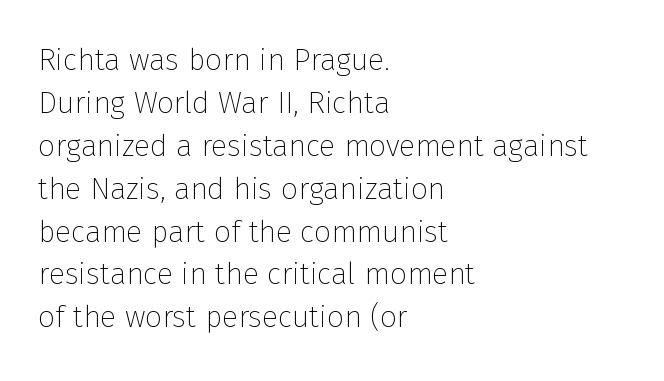
The image shows 30 px thin sans-serif type, upright; set left-aligned, normal line spacing (1.43x), normal letter spacing, not underlined; low stroke contrast and a medium x-height.
